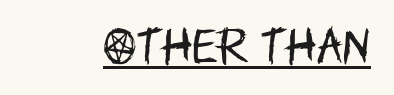
Vertical stems look standard width or narrower in stroke. Nothing unusual about the tracking: characters are spaced as the font intends. Looks like regular typesetting: each glyph gets only the width it needs. The characters display no serif detailing; their extremities are plain. The words here are underlined.
